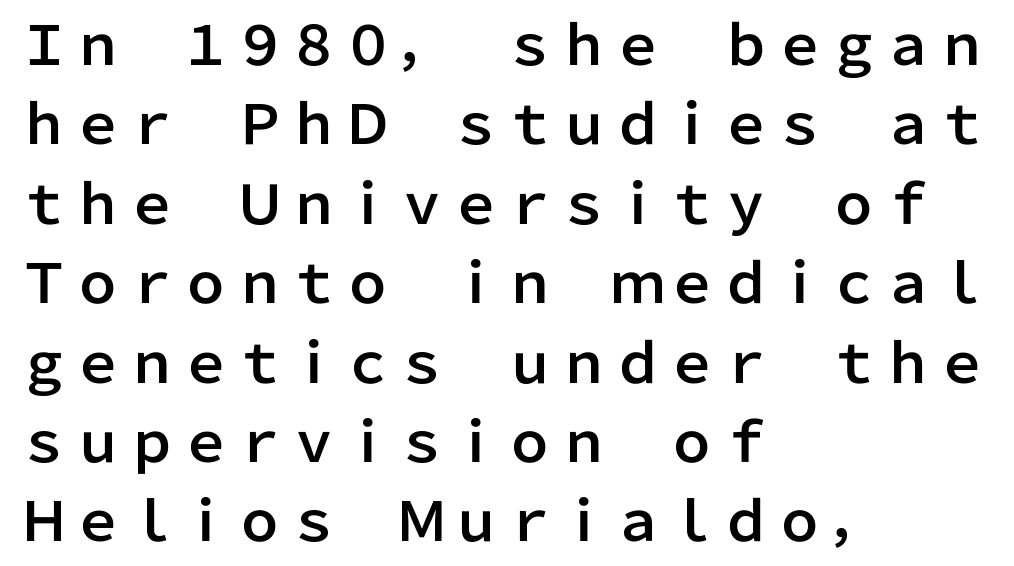
Q: Is the text italic (slanted)? A: No, it is upright.
Q: Is the typeface a serif or a sans-serif typeface? A: Sans-serif.
Q: Is the text underlined? A: No.
Q: How is the paragraph aligned? A: Left-aligned.
Q: Is the spacing between letters normal or unusually wide? A: Normal.
Q: Is the spacing between lines tight, normal or loose? A: Normal.
Q: Width (condensed, normal, or wide)? A: Normal.
Q: Stroke contrast? A: Low.
Q: x-height? A: Medium.
Q: Monospaced? A: No.
